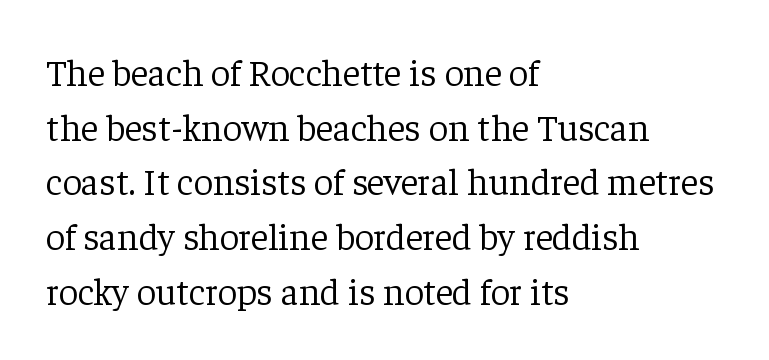
Q: Is the text bold? A: No.
Q: Is the text italic (slanted)? A: No, it is upright.
Q: Is the typeface a serif or a sans-serif typeface? A: Serif.
Q: Is the text underlined? A: No.
Q: How is the paragraph aligned? A: Left-aligned.
Q: Is the spacing between letters normal or unusually wide? A: Normal.
Q: Is the spacing between lines tight, normal or loose? A: Normal.
Q: Width (condensed, normal, or wide)? A: Normal.
Q: Stroke contrast? A: Low.
Q: x-height? A: Medium.
Q: Monospaced? A: No.
